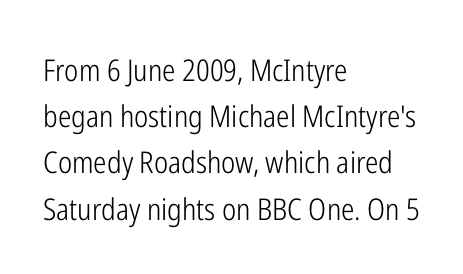
Is this a fixed-width face? No — the glyphs have proportional, varying widths. Observe the absence of serifs on each vertical stroke in this sample. The text block is weighted toward the left margin, trailing off unevenly rightward. No extra ink here — the face is not bold. Students, note that the glyphs here touch the page at normal intervals. The typography opts for an upright posture over an oblique one.
